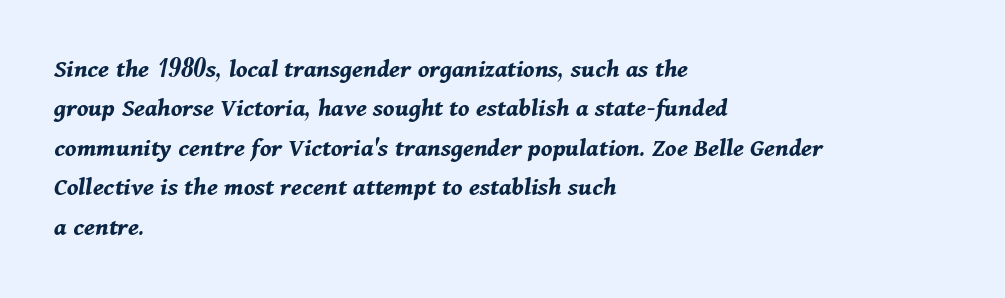
The image shows 27 px bold type, italic (leaning right); set left-aligned, normal line spacing (1.46x), normal letter spacing, not underlined.
